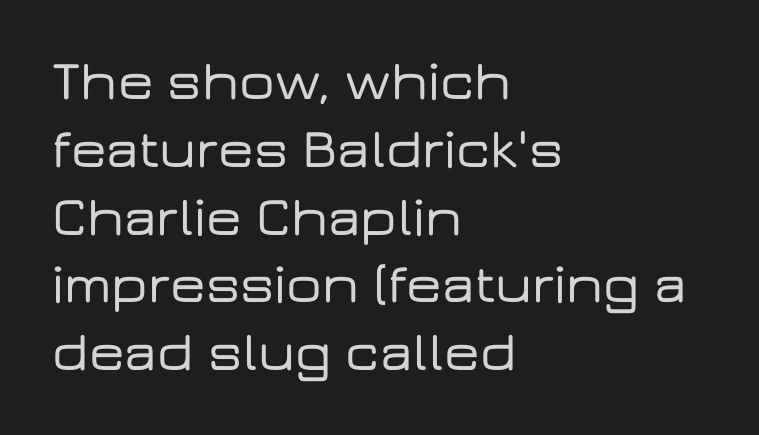
The image shows 56 px wide sans-serif type, upright; set left-aligned, line spacing 1.21x, normal letter spacing, not underlined; low stroke contrast and a medium x-height.
